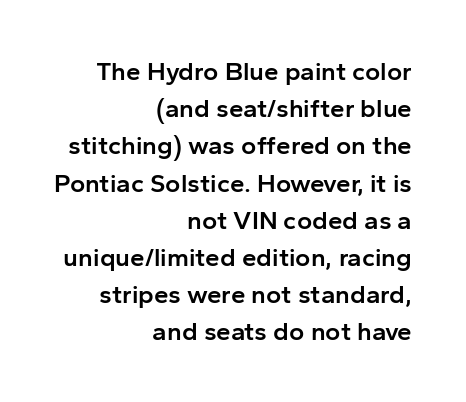
The image shows 26 px text type, upright; set right-aligned, normal line spacing (1.43x), normal letter spacing, not underlined.
